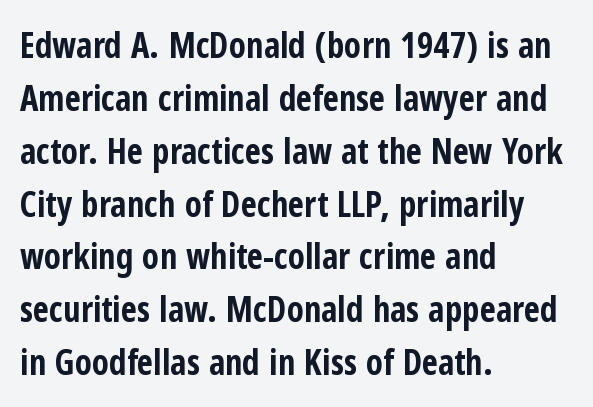
Do the characters align in a grid? No, the font is proportional. The letterforms sit shoulder to shoulder at normal distance. Nothing sits at the stroke ends, so this counts as sans-serif. Honestly, there is no underline to notice here at all.
